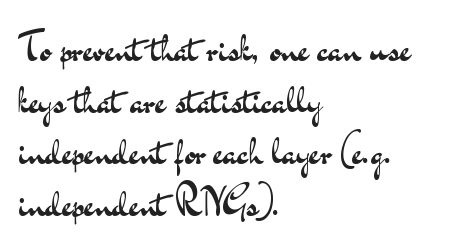
{"serif": "no", "bold": "no", "weight": "regular", "width": "wide", "stroke_contrast": "medium", "x_height": "small", "monospaced": "no", "underline": "no", "align": "left", "line_spacing": "normal", "line_spacing_ratio": 1.29, "letter_spacing": "normal", "letter_spacing_em": 0.0, "glyph_px": 40}
